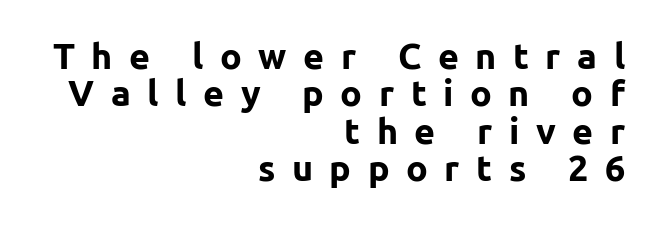
{"serif": "no", "italic": "no", "bold": "yes", "weight": "bold", "width": "normal", "stroke_contrast": "low", "x_height": "medium", "monospaced": "no", "underline": "no", "align": "right", "line_spacing": "tight", "line_spacing_ratio": 1.04, "letter_spacing": "wide", "letter_spacing_em": 0.46, "glyph_px": 36}
